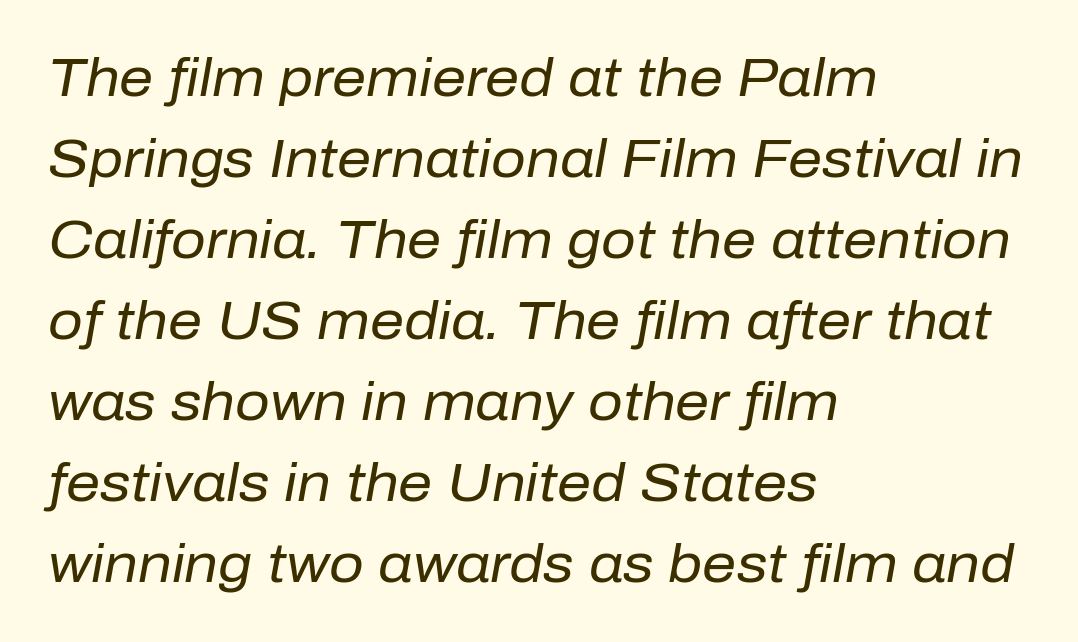
{"italic": "yes", "lean": "right", "slant_degrees": 10, "bold": "no", "weight": "regular", "width": "normal", "stroke_contrast": "low", "x_height": "medium", "monospaced": "no", "underline": "no", "align": "left", "line_spacing": "normal", "line_spacing_ratio": 1.5, "letter_spacing": "normal", "letter_spacing_em": 0.0, "glyph_px": 54}
